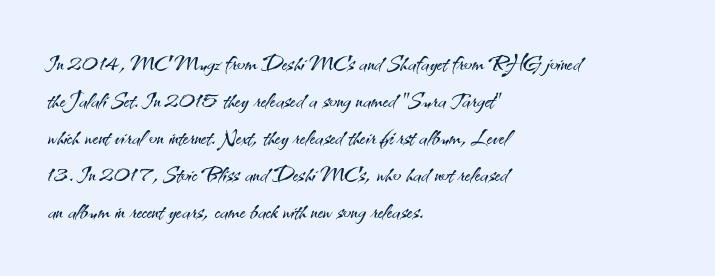
{"serif": "no", "bold": "no", "weight": "light", "width": "normal", "stroke_contrast": "medium", "x_height": "small", "monospaced": "no", "underline": "no", "align": "left", "line_spacing_ratio": 1.23, "letter_spacing": "normal", "letter_spacing_em": 0.0, "glyph_px": 30}
